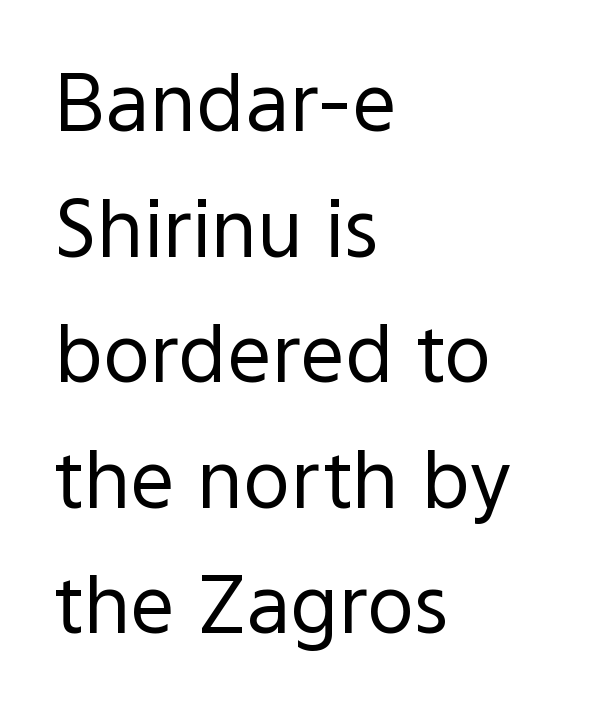
The image shows 79 px regular-weight sans-serif type, upright; set left-aligned, normal line spacing (1.59x), normal letter spacing, not underlined; a medium x-height.
